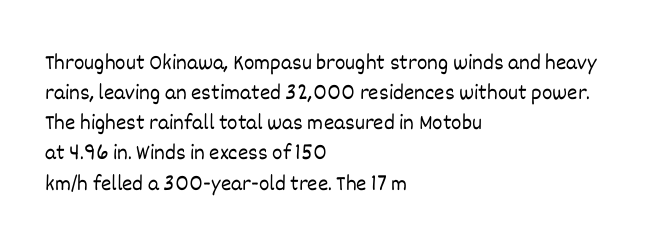
The image shows 22 px text type, upright; set left-aligned, normal line spacing (1.37x), normal letter spacing, not underlined.
